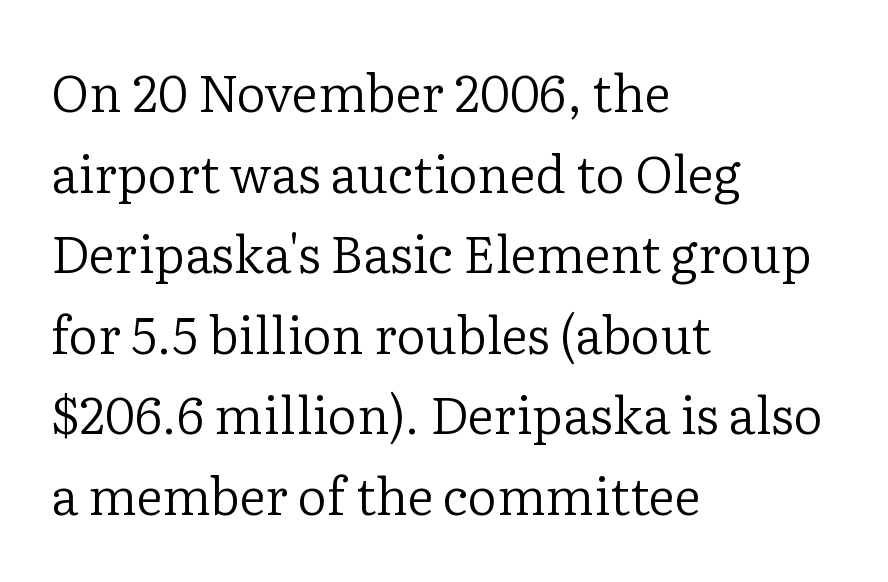
Q: Is the text bold? A: No.
Q: Is the text italic (slanted)? A: No, it is upright.
Q: Is the typeface a serif or a sans-serif typeface? A: Serif.
Q: Is the text underlined? A: No.
Q: How is the paragraph aligned? A: Left-aligned.
Q: Is the spacing between letters normal or unusually wide? A: Normal.
Q: Is the spacing between lines tight, normal or loose? A: Normal.
Q: Width (condensed, normal, or wide)? A: Normal.
Q: Stroke contrast? A: Low.
Q: x-height? A: Medium.
Q: Monospaced? A: No.
